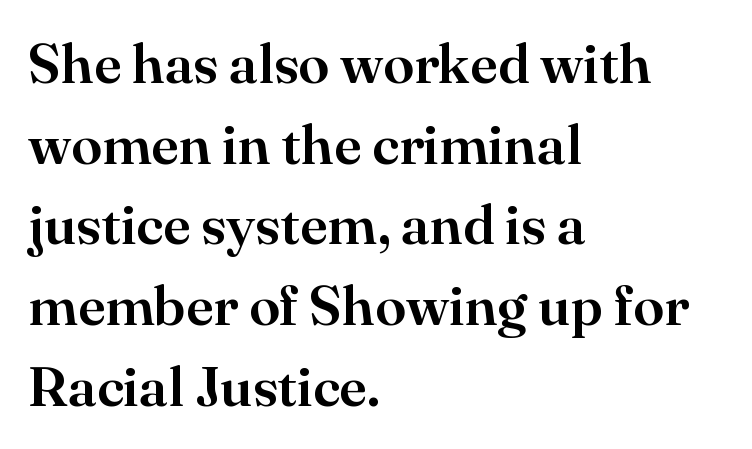
The words here are not underlined. The text block is weighted toward the left margin, trailing off unevenly rightward. Quick note: not italic, upright. You could not count columns in this text — the font is proportionally spaced.
